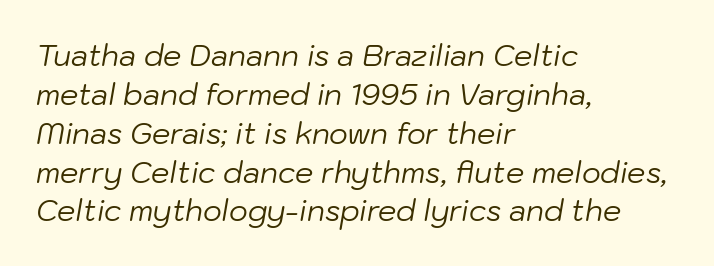
The image shows 29 px regular-weight type, italic (leaning right); set left-aligned, normal line spacing (1.34x), normal letter spacing, not underlined; low stroke contrast and a medium x-height.
